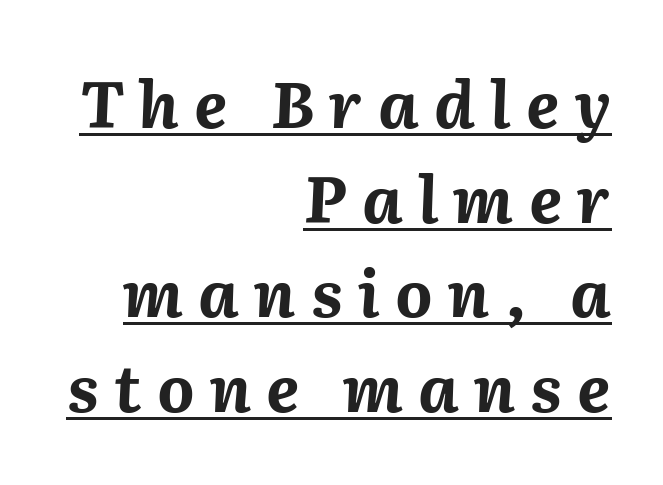
The passage shown has open, widely tracked lettering throughout. The passage shown is emphatically bold. Character widths vary here, with narrow letters taking less room than wide ones. The rag falls on the left side of this text block.
